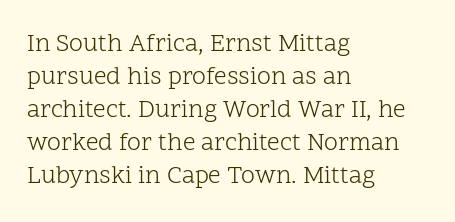
Q: Is the text bold? A: No.
Q: Is the text italic (slanted)? A: No, it is upright.
Q: Is the text underlined? A: No.
Q: How is the paragraph aligned? A: Left-aligned.
Q: Is the spacing between letters normal or unusually wide? A: Normal.
Q: Is the spacing between lines tight, normal or loose? A: Normal.
